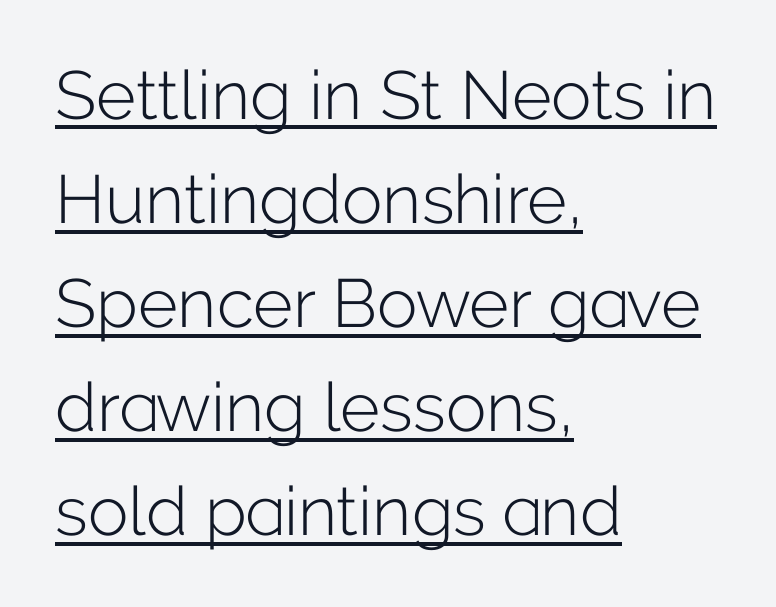
This rendering features underlined lettering. Line spacing here is normal. A student would call this left alignment; a typographer would say flush left, rag right. Regarding serifs, this sample does without them.
